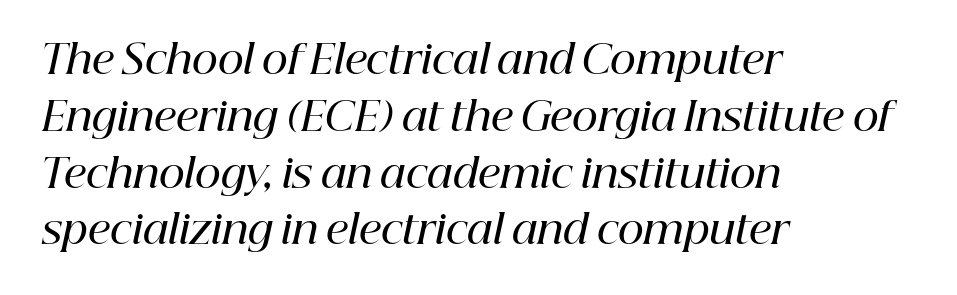
Would a proofreader flag this as italicized? Yes. On the weight axis this lands at semibold, roughly 600. Think of a printed novel: that variable character pitch is what you see here. In terms of letterform style, serifs are clearly present.
